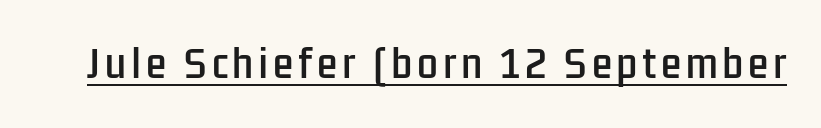
{"serif": "no", "italic": "no", "width": "condensed", "stroke_contrast": "low", "x_height": "medium", "monospaced": "no", "underline": "yes", "glyph_px": 37}
